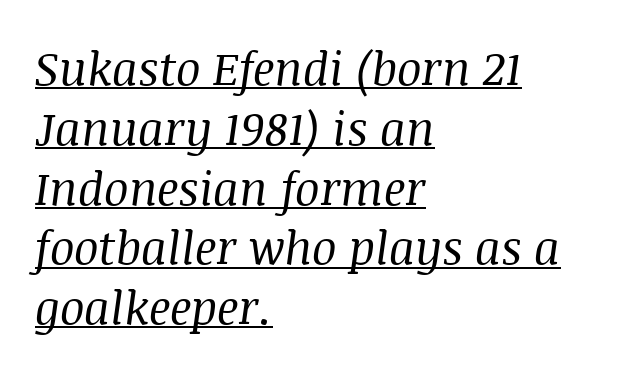
Type style note: has serifs. The typesetter has applied underlining to the passage shown. These lines are rendered in a variable-pitch font. The rendering keeps characters at their native spacing. The font's italic variant was chosen for this text.
